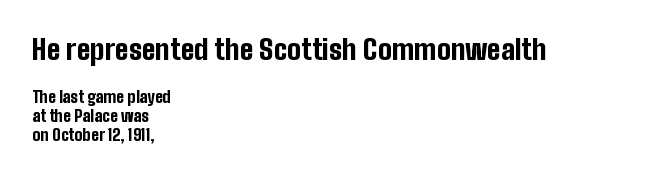
The image shows 28 px bold, condensed sans-serif type, upright; set left-aligned, line spacing 1.18x, normal letter spacing, not underlined; the first (top) block is 1.75x larger; low stroke contrast and a medium x-height.
